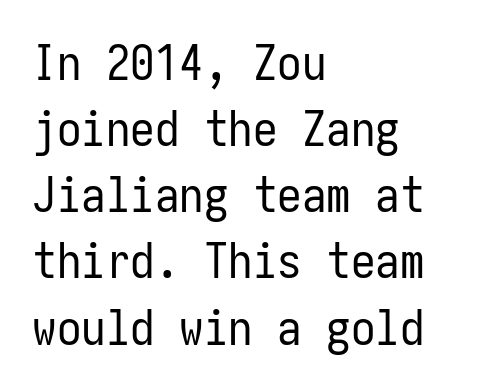
Q: Is the text bold? A: No.
Q: Is the text italic (slanted)? A: No, it is upright.
Q: Is the typeface a serif or a sans-serif typeface? A: Sans-serif.
Q: Is the text underlined? A: No.
Q: How is the paragraph aligned? A: Left-aligned.
Q: Is the spacing between letters normal or unusually wide? A: Normal.
Q: Is the spacing between lines tight, normal or loose? A: Normal.
Q: Width (condensed, normal, or wide)? A: Condensed.
Q: Stroke contrast? A: Low.
Q: x-height? A: Medium.
